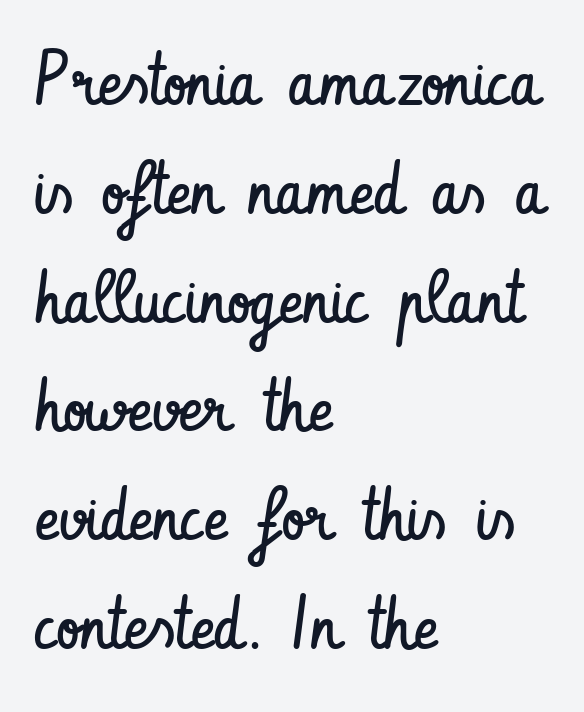
{"serif": "no", "italic": "no", "bold": "no", "weight": "regular", "width": "condensed", "stroke_contrast": "low", "x_height": "small", "monospaced": "no", "underline": "no", "align": "left", "line_spacing": "normal", "line_spacing_ratio": 1.47, "letter_spacing": "normal", "letter_spacing_em": 0.0, "glyph_px": 74}
